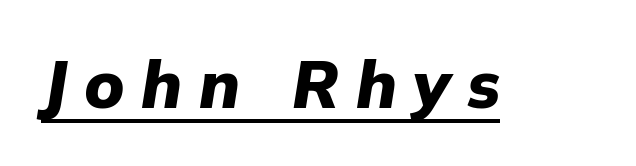
Q: Is the text bold? A: Yes.
Q: Is the text italic (slanted)? A: Yes, it leans right by about 9 degrees.
Q: Is the text underlined? A: Yes.
Q: Is the spacing between letters normal or unusually wide? A: Unusually wide.
Q: Width (condensed, normal, or wide)? A: Normal.
Q: Stroke contrast? A: Low.
Q: x-height? A: Medium.
Q: Monospaced? A: No.
